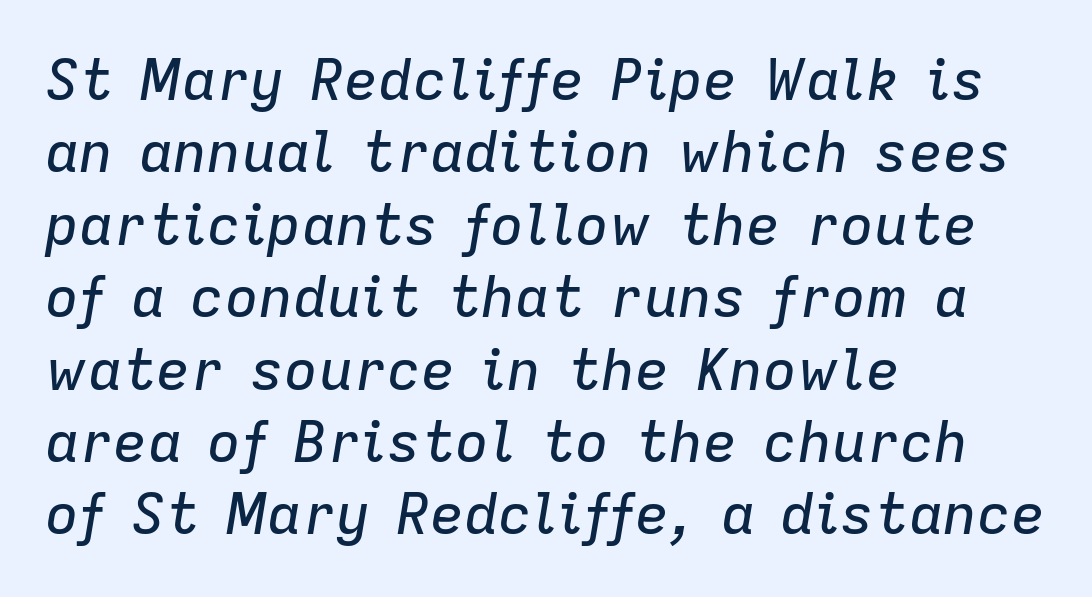
Q: Is the text italic (slanted)? A: Yes, it leans right by about 9 degrees.
Q: Is the text underlined? A: No.
Q: How is the paragraph aligned? A: Left-aligned.
Q: Is the spacing between letters normal or unusually wide? A: Normal.
Q: Is the spacing between lines tight, normal or loose? A: Normal.
Q: Width (condensed, normal, or wide)? A: Normal.
Q: Stroke contrast? A: Low.
Q: x-height? A: Medium.
Q: Monospaced? A: No.
